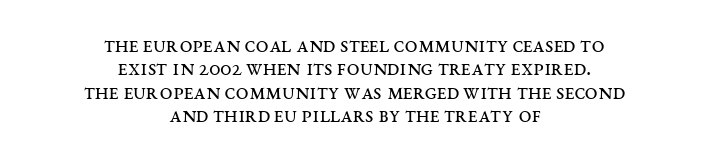
Underline: absent. Posture: straight, roman, zero tilt. Here the glyphs are tracked normally, forming tight word shapes. Leading: reduced.
